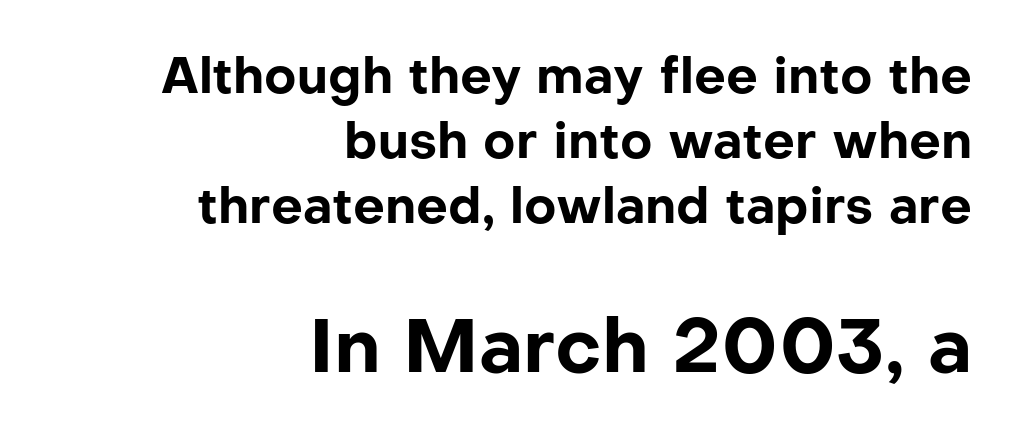
{"serif": "no", "italic": "no", "bold": "yes", "weight": "bold", "width": "normal", "stroke_contrast": "low", "x_height": "medium", "monospaced": "no", "underline": "no", "align": "right", "line_spacing": "normal", "line_spacing_ratio": 1.3, "letter_spacing": "normal", "letter_spacing_em": 0.0, "larger_block": "second", "size_ratio": 1.5, "glyph_px": 75}
